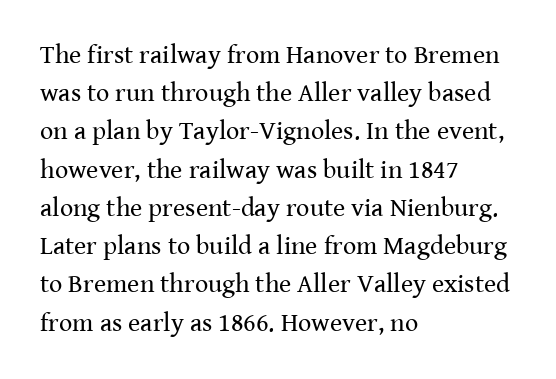
Q: Is the text bold? A: No.
Q: Is the text italic (slanted)? A: No, it is upright.
Q: Is the text underlined? A: No.
Q: How is the paragraph aligned? A: Left-aligned.
Q: Is the spacing between letters normal or unusually wide? A: Normal.
Q: Is the spacing between lines tight, normal or loose? A: Normal.
